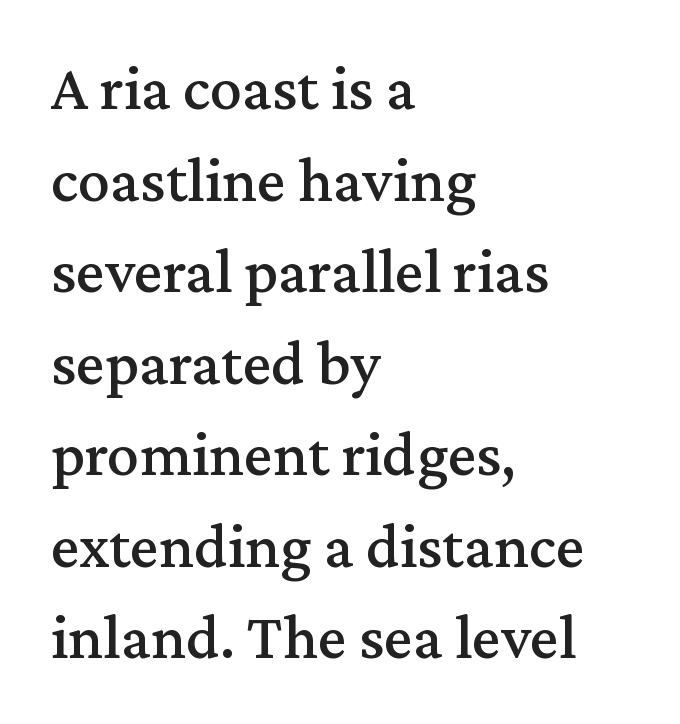
{"serif": "yes", "italic": "no", "width": "normal", "stroke_contrast": "medium", "x_height": "medium", "monospaced": "no", "underline": "no", "align": "left", "line_spacing": "normal", "line_spacing_ratio": 1.43, "letter_spacing": "normal", "letter_spacing_em": 0.0, "glyph_px": 64}
